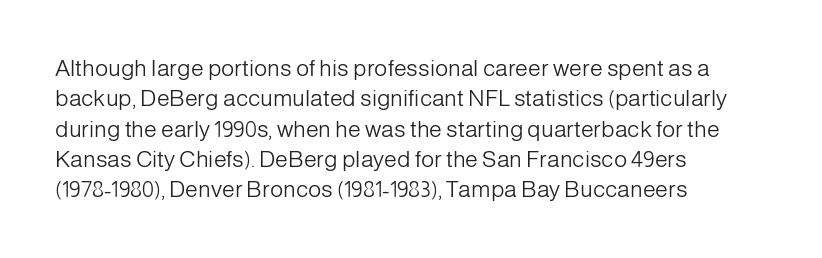
The space directly below the letters is spotless. Caption: standard tracking, unaltered. Vertically, the passage feels balanced, rows spaced as you'd expect. Does the lettering tilt? It doesn't — this is upright.
